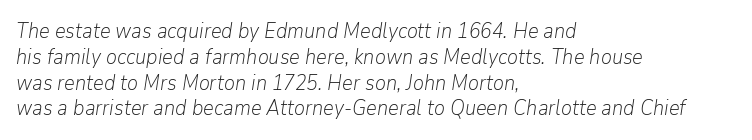
This rendering leaves character spacing at its baseline value. Which margin do the lines hug? The left one — the right edge is uneven. Lines of text with bare space underneath. Is this a heavy cut? Hardly; it is regular or lighter.
